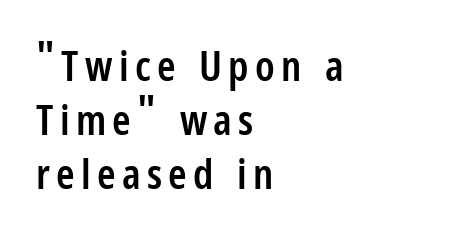
Q: Is the text bold? A: Semi-bold.
Q: Is the text italic (slanted)? A: No, it is upright.
Q: Is the typeface a serif or a sans-serif typeface? A: Sans-serif.
Q: Is the text underlined? A: No.
Q: How is the paragraph aligned? A: Left-aligned.
Q: Is the spacing between lines tight, normal or loose? A: Normal.
Q: Width (condensed, normal, or wide)? A: Condensed.
Q: Stroke contrast? A: Low.
Q: x-height? A: Medium.
Q: Monospaced? A: No.
